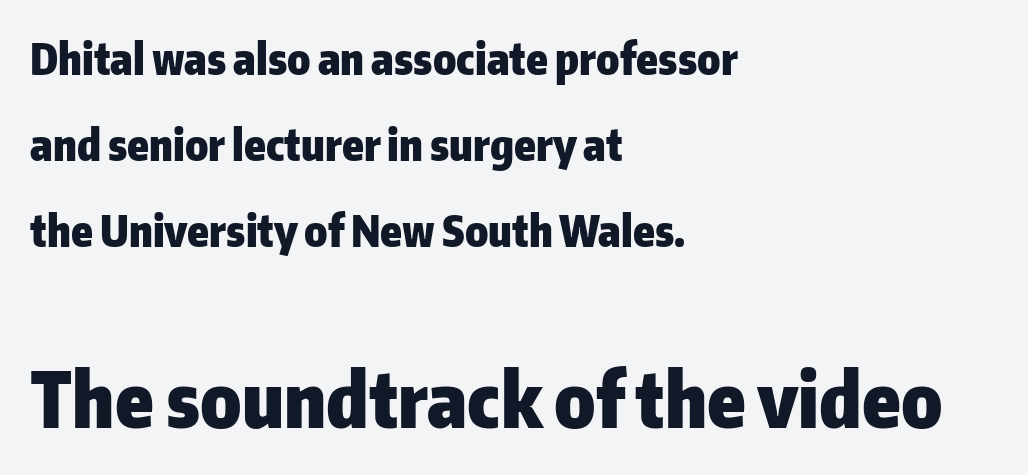
This sample uses a sans-serif face. The glyphs are unaccompanied by any horizontal stroke below them. The leading is generous, giving the passage an open texture. Thick stems and heavy bowls — unmistakably bold. The lettering stays uniformly vertical, giving the passage a roman look.
